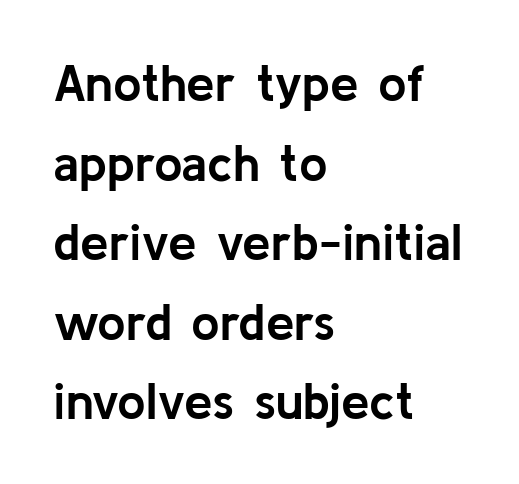
The glyphs are unaccompanied by any horizontal stroke below them. Quick note: interline space is typical. The lines in this sample share a left origin and differ only in where they stop. The letters carry no serifs — their stems end cleanly without finishing strokes. Varying glyph widths throughout — classic text-font behaviour.
